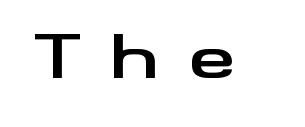
{"serif": "no", "italic": "no", "bold": "yes", "weight": "bold", "width": "wide", "stroke_contrast": "medium", "x_height": "small", "monospaced": "no", "underline": "no", "letter_spacing": "wide", "letter_spacing_em": 0.48, "glyph_px": 60}
